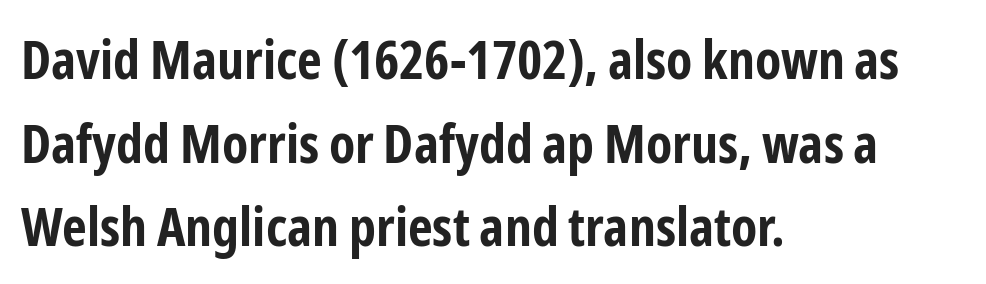
The image shows 54 px bold, condensed sans-serif type, upright; set left-aligned, normal line spacing (1.55x), normal letter spacing, not underlined; low stroke contrast and a medium x-height.
